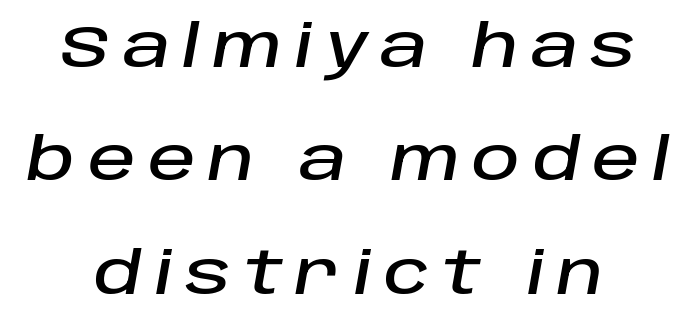
The image shows 59 px text type, italic (leaning right); set centered, loose line spacing (1.92x), unusually wide letter spacing (+0.21 em), not underlined; low stroke contrast and a large x-height.
